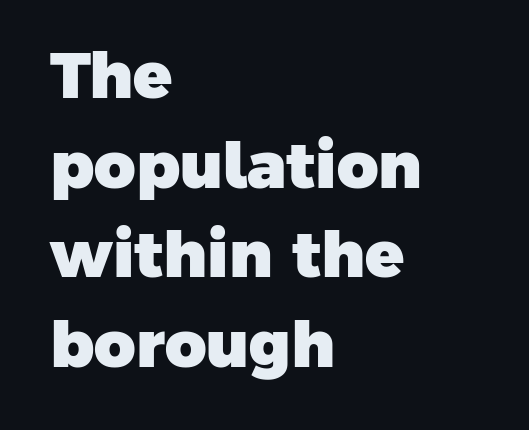
The image shows 64 px heavy sans-serif type; set left-aligned, normal line spacing (1.4x), normal letter spacing, not underlined; low stroke contrast and a medium x-height.
